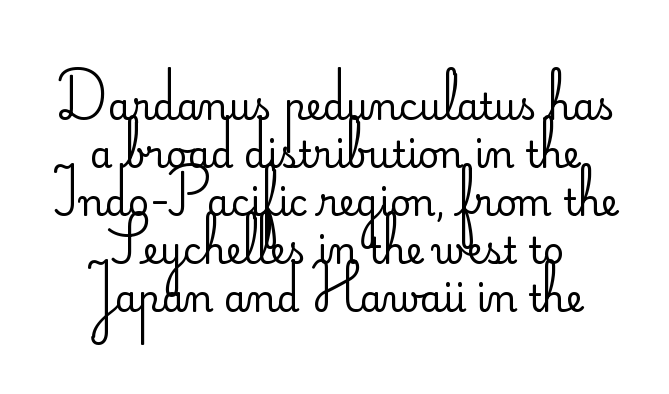
The image shows 36 px regular-weight sans-serif type, upright; set normal line spacing (1.33x), normal letter spacing, not underlined; low stroke contrast and a small x-height.
